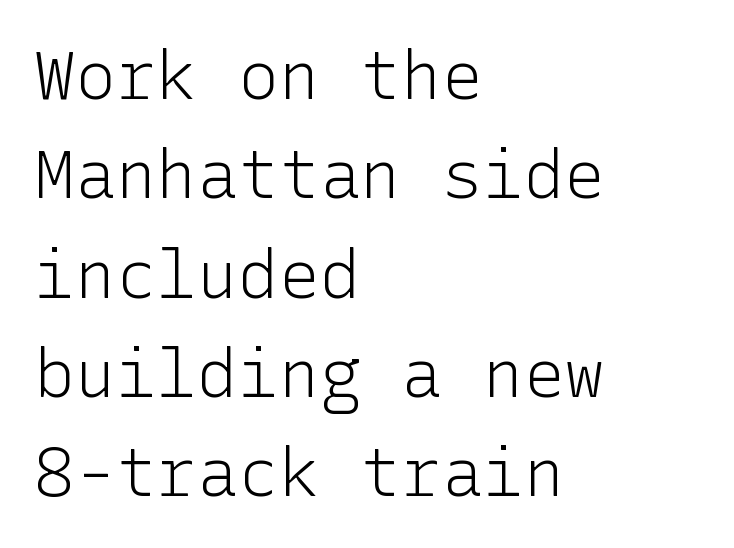
{"serif": "no", "italic": "no", "bold": "no", "weight": "light", "width": "normal", "stroke_contrast": "low", "x_height": "medium", "underline": "no", "align": "left", "line_spacing": "normal", "line_spacing_ratio": 1.46, "letter_spacing": "normal", "letter_spacing_em": 0.0, "glyph_px": 68}
